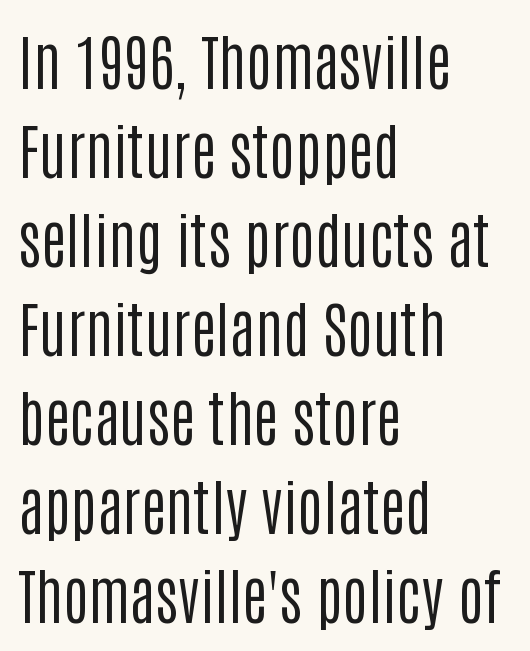
Style check: upright. In terms of letterspacing, this is plain default setting. These lines are rendered in a variable-pitch font. You can tell from the bare stems that sans-serif type was used. How would I describe the line gaps? Plain and ordinary.
